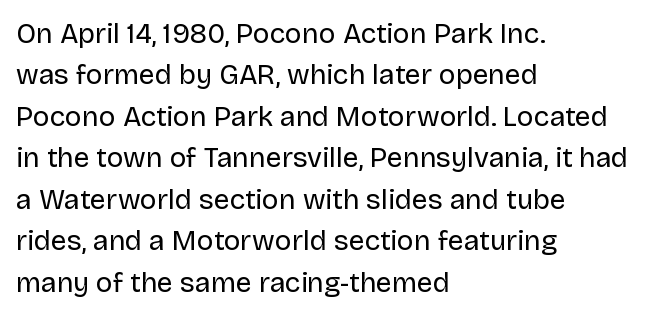
This sample keeps an unexceptional amount of space between lines. The text was rendered using a sans face with plain stroke endings. Just letters on the line, the space beneath them empty. Every character sits straight up, as roman type does. Here the designer chose a conventional face with non-uniform glyph widths.
